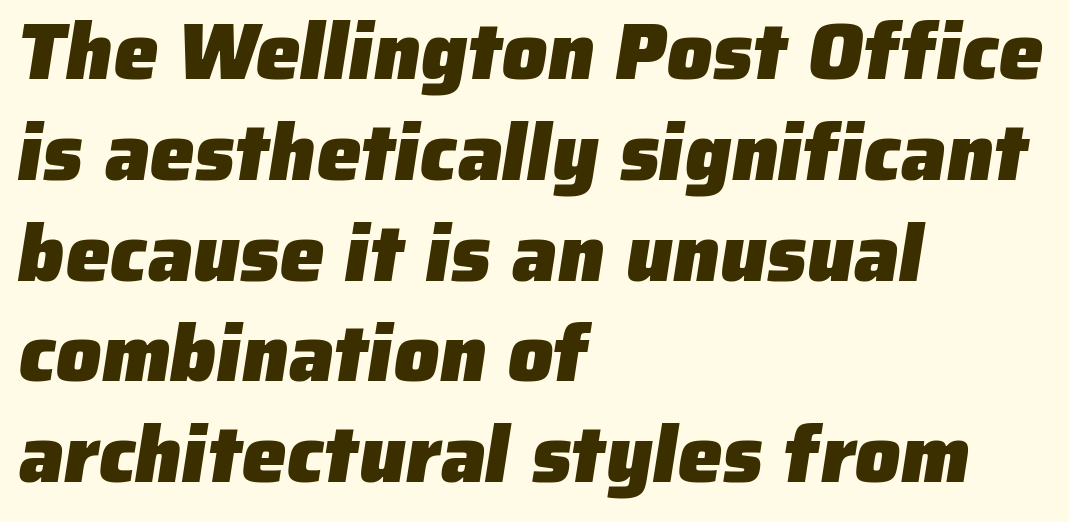
The image shows 80 px heavy sans-serif type; set left-aligned, normal line spacing (1.26x), normal letter spacing, not underlined; low stroke contrast and a medium x-height.
